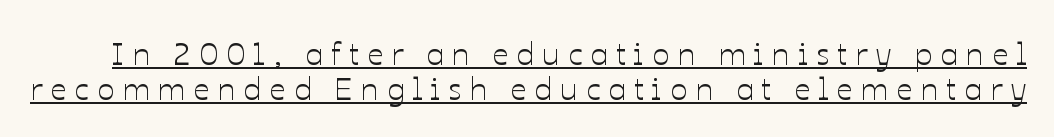
{"italic": "no", "width": "normal", "stroke_contrast": "low", "x_height": "medium", "monospaced": "no", "underline": "yes", "line_spacing": "tight", "line_spacing_ratio": 1.08, "letter_spacing": "wide", "letter_spacing_em": 0.25, "glyph_px": 32}
